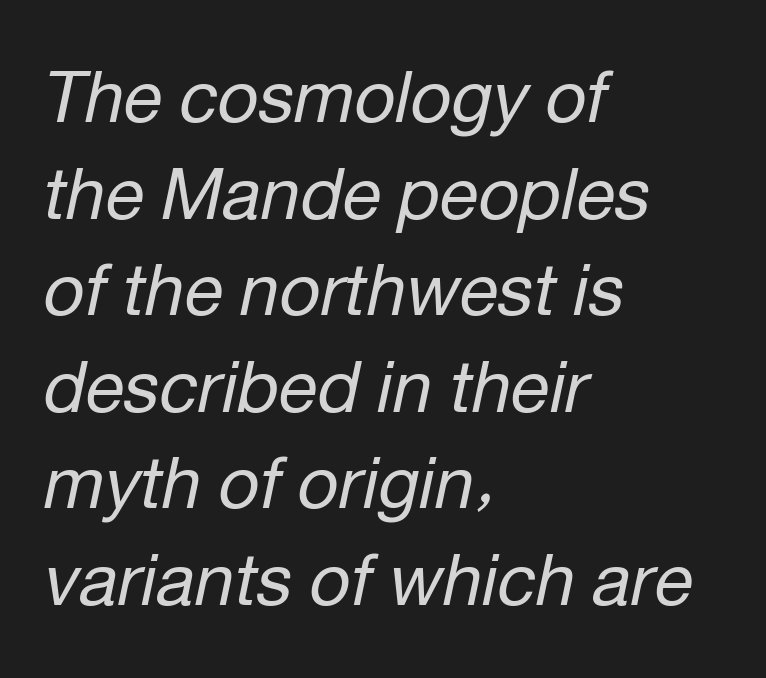
{"italic": "yes", "lean": "right", "slant_degrees": 12, "bold": "no", "weight": "regular", "width": "normal", "stroke_contrast": "low", "x_height": "medium", "monospaced": "no", "underline": "no", "align": "left", "line_spacing": "normal", "line_spacing_ratio": 1.36, "letter_spacing": "normal", "letter_spacing_em": 0.0, "glyph_px": 71}
